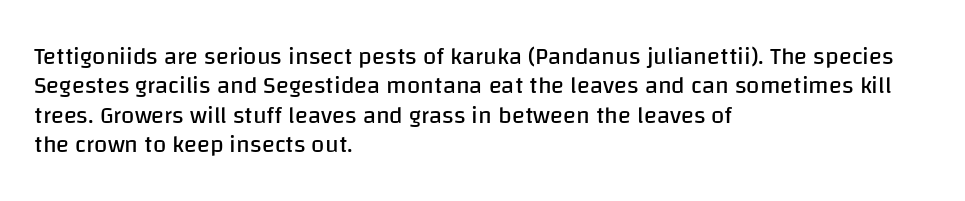
Q: Is the text bold? A: No.
Q: Is the text italic (slanted)? A: No, it is upright.
Q: Is the text underlined? A: No.
Q: How is the paragraph aligned? A: Left-aligned.
Q: Is the spacing between letters normal or unusually wide? A: Normal.
